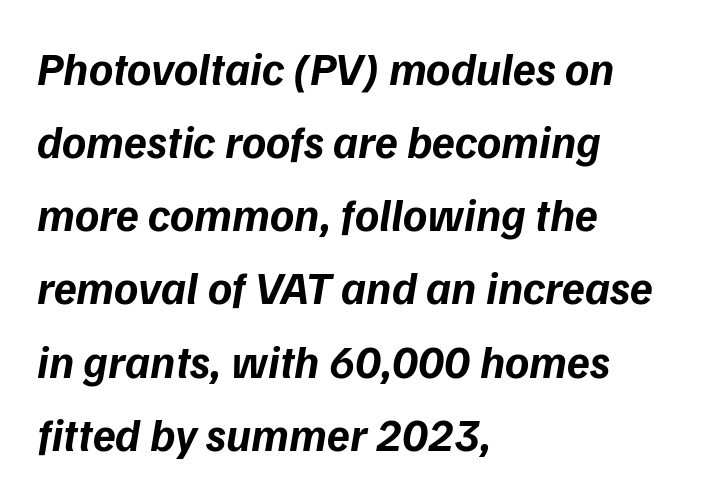
{"italic": "yes", "lean": "right", "slant_degrees": 9, "bold": "yes", "weight": "bold", "width": "normal", "stroke_contrast": "low", "x_height": "medium", "monospaced": "no", "underline": "no", "align": "left", "line_spacing": "normal", "line_spacing_ratio": 1.59, "letter_spacing": "normal", "letter_spacing_em": 0.0, "glyph_px": 46}
